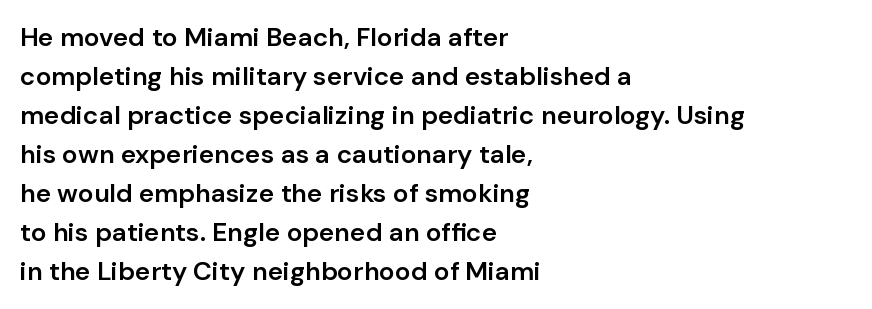
The image shows 26 px text type, upright; set left-aligned, normal line spacing (1.5x), normal letter spacing, not underlined.
